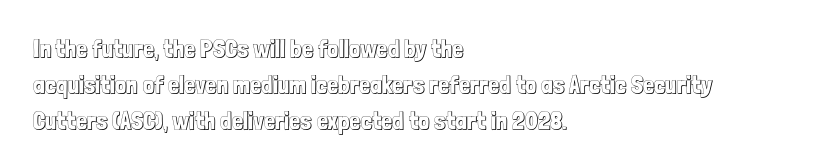
The image shows 25 px text type, upright; set left-aligned, normal line spacing (1.44x), normal letter spacing, not underlined.
